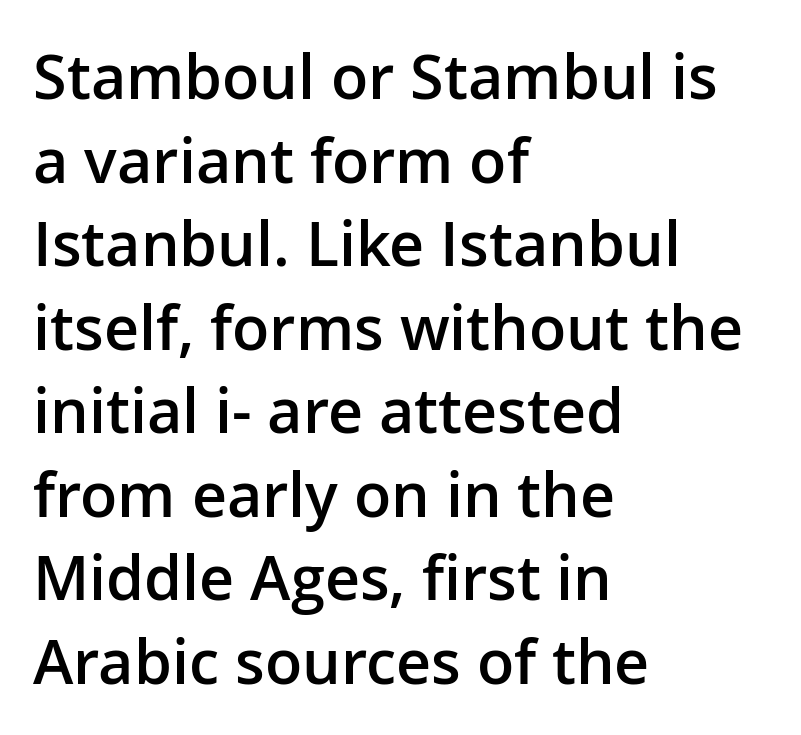
Is this a fixed-width face? No — the glyphs have proportional, varying widths. The line texture is even and compact thanks to regular tracking. Bare-footed words on every line. These lines are composed in type without serifs.
